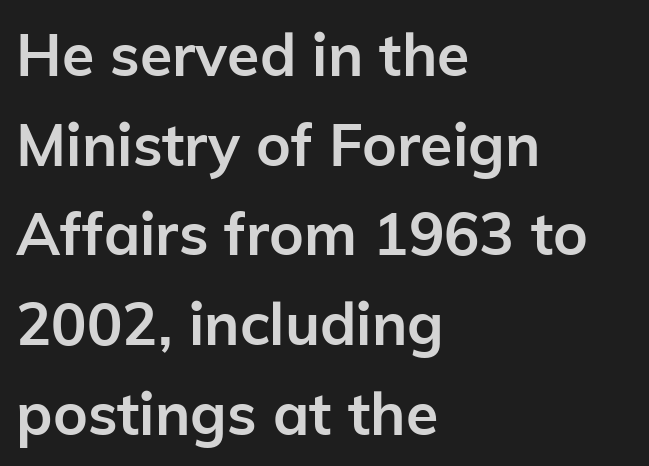
Q: Is the text bold? A: Yes.
Q: Is the text italic (slanted)? A: No, it is upright.
Q: Is the typeface a serif or a sans-serif typeface? A: Sans-serif.
Q: Is the text underlined? A: No.
Q: How is the paragraph aligned? A: Left-aligned.
Q: Is the spacing between letters normal or unusually wide? A: Normal.
Q: Is the spacing between lines tight, normal or loose? A: Normal.
Q: Width (condensed, normal, or wide)? A: Normal.
Q: Stroke contrast? A: Low.
Q: x-height? A: Medium.
Q: Monospaced? A: No.
